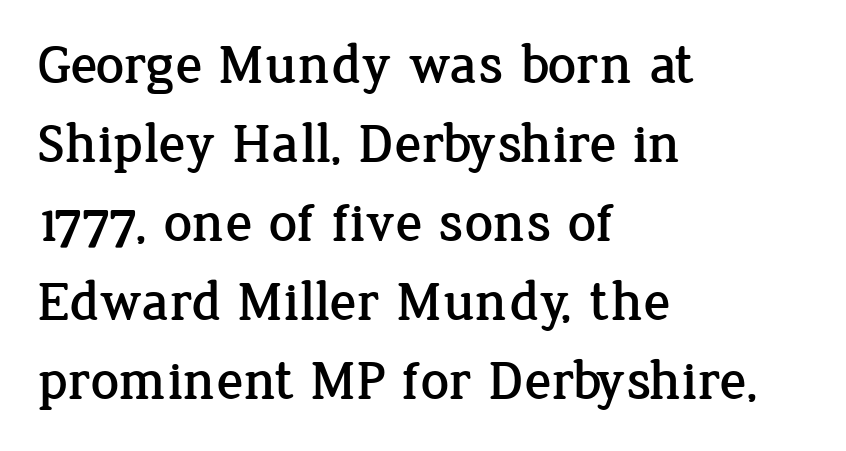
Q: Is the text italic (slanted)? A: No, it is upright.
Q: Is the typeface a serif or a sans-serif typeface? A: Serif.
Q: Is the text underlined? A: No.
Q: How is the paragraph aligned? A: Left-aligned.
Q: Is the spacing between letters normal or unusually wide? A: Normal.
Q: Is the spacing between lines tight, normal or loose? A: Normal.
Q: Width (condensed, normal, or wide)? A: Normal.
Q: Stroke contrast? A: Low.
Q: x-height? A: Medium.
Q: Monospaced? A: No.
